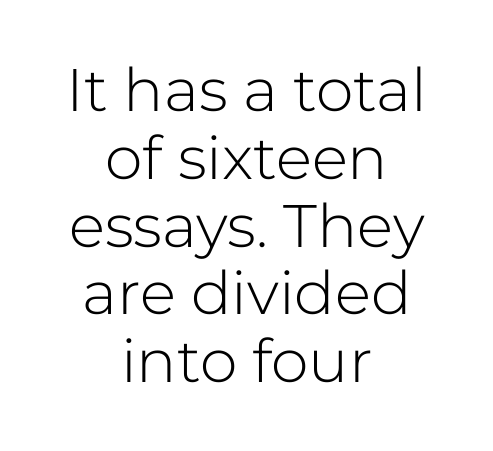
{"serif": "no", "italic": "no", "bold": "no", "weight": "light", "width": "normal", "stroke_contrast": "low", "x_height": "medium", "monospaced": "no", "underline": "no", "align": "center", "line_spacing": "tight", "line_spacing_ratio": 1.13, "letter_spacing": "normal", "letter_spacing_em": 0.0, "glyph_px": 60}
